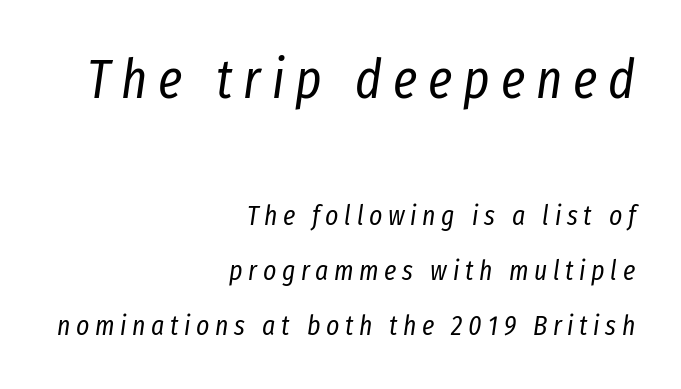
Q: Is the text bold? A: No.
Q: Is the text italic (slanted)? A: Yes, it leans right by about 8 degrees.
Q: Is the text underlined? A: No.
Q: How is the paragraph aligned? A: Right-aligned.
Q: Is the spacing between letters normal or unusually wide? A: Unusually wide.
Q: Is the spacing between lines tight, normal or loose? A: Loose.
Q: Which block of text is set in a larger size, the first (top) or the second (bottom)? A: The first (top) one.
Q: Width (condensed, normal, or wide)? A: Condensed.
Q: Stroke contrast? A: Low.
Q: x-height? A: Medium.
Q: Monospaced? A: No.
